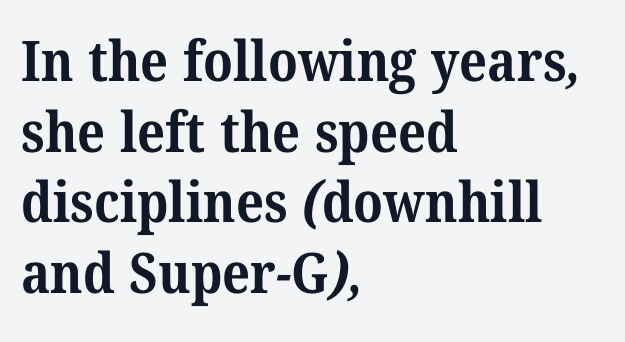
Q: Is the text bold? A: Yes.
Q: Is the typeface a serif or a sans-serif typeface? A: Serif.
Q: Is the text underlined? A: No.
Q: How is the paragraph aligned? A: Left-aligned.
Q: Is the spacing between letters normal or unusually wide? A: Normal.
Q: Is the spacing between lines tight, normal or loose? A: Normal.
Q: Width (condensed, normal, or wide)? A: Normal.
Q: Stroke contrast? A: Medium.
Q: x-height? A: Medium.
Q: Monospaced? A: No.
